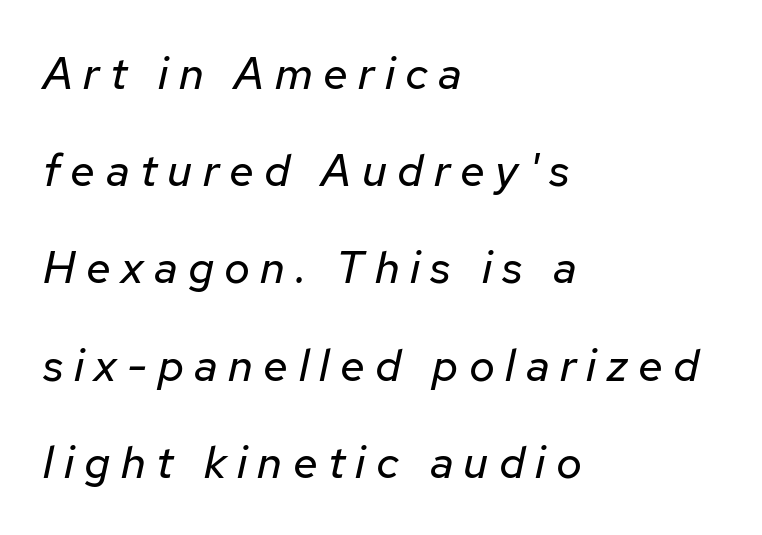
Q: Is the text bold? A: No.
Q: Is the text italic (slanted)? A: Yes, it leans right by about 12 degrees.
Q: Is the text underlined? A: No.
Q: How is the paragraph aligned? A: Left-aligned.
Q: Is the spacing between letters normal or unusually wide? A: Unusually wide.
Q: Is the spacing between lines tight, normal or loose? A: Loose.
Q: Width (condensed, normal, or wide)? A: Normal.
Q: Stroke contrast? A: Low.
Q: x-height? A: Medium.
Q: Monospaced? A: No.
